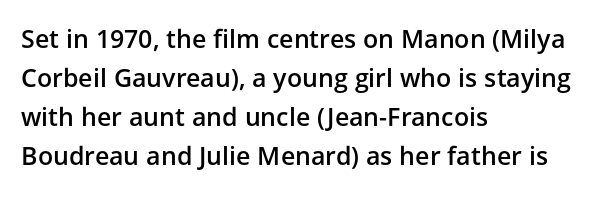
Q: Is the text bold? A: Semi-bold.
Q: Is the text italic (slanted)? A: No, it is upright.
Q: Is the text underlined? A: No.
Q: How is the paragraph aligned? A: Left-aligned.
Q: Is the spacing between letters normal or unusually wide? A: Normal.
Q: Is the spacing between lines tight, normal or loose? A: Normal.
